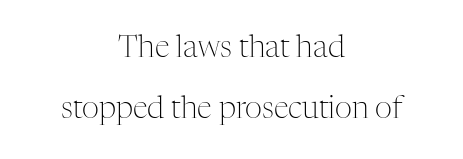
Q: Is the text bold? A: No.
Q: Is the text italic (slanted)? A: No, it is upright.
Q: Is the typeface a serif or a sans-serif typeface? A: Serif.
Q: Is the text underlined? A: No.
Q: How is the paragraph aligned? A: Centered.
Q: Is the spacing between letters normal or unusually wide? A: Normal.
Q: Is the spacing between lines tight, normal or loose? A: Loose.
Q: Width (condensed, normal, or wide)? A: Normal.
Q: Stroke contrast? A: Medium.
Q: x-height? A: Medium.
Q: Monospaced? A: No.
